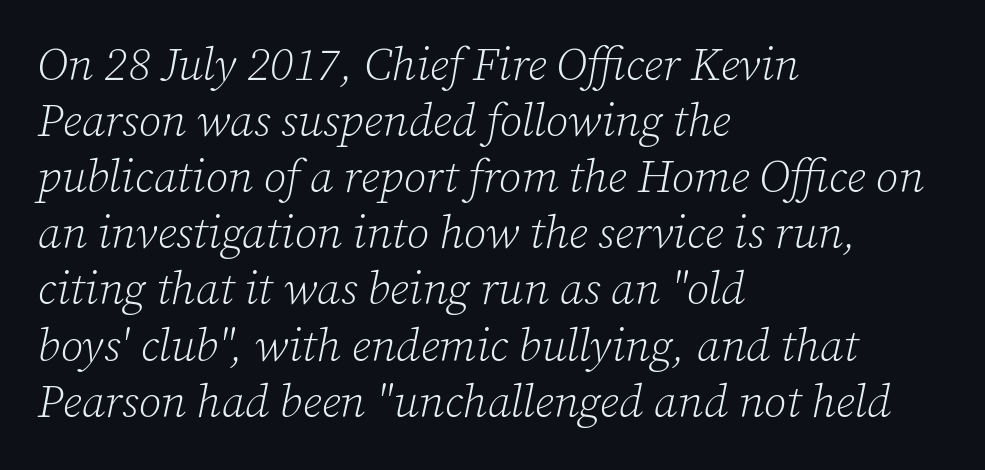
The image shows 46 px light serif type, italic (leaning right); set left-aligned, line spacing 1.22x, normal letter spacing, not underlined; low stroke contrast and a medium x-height.
